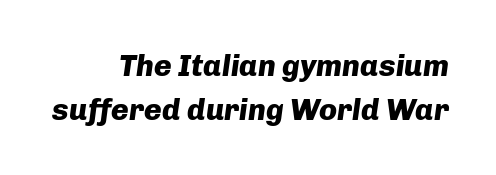
Q: Is the text bold? A: Yes.
Q: Is the text italic (slanted)? A: Yes, it leans right by about 8 degrees.
Q: Is the text underlined? A: No.
Q: How is the paragraph aligned? A: Right-aligned.
Q: Is the spacing between letters normal or unusually wide? A: Normal.
Q: Is the spacing between lines tight, normal or loose? A: Normal.
Q: Width (condensed, normal, or wide)? A: Normal.
Q: Stroke contrast? A: Low.
Q: x-height? A: Medium.
Q: Monospaced? A: No.
